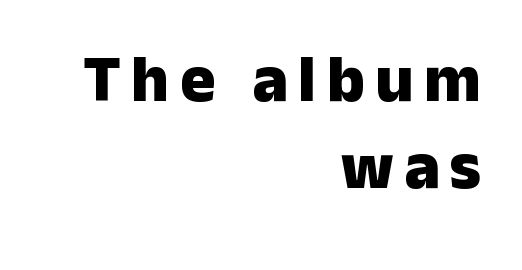
The image shows 66 px heavy sans-serif type, upright; set right-aligned, normal line spacing (1.32x), not underlined; low stroke contrast and a medium x-height.
